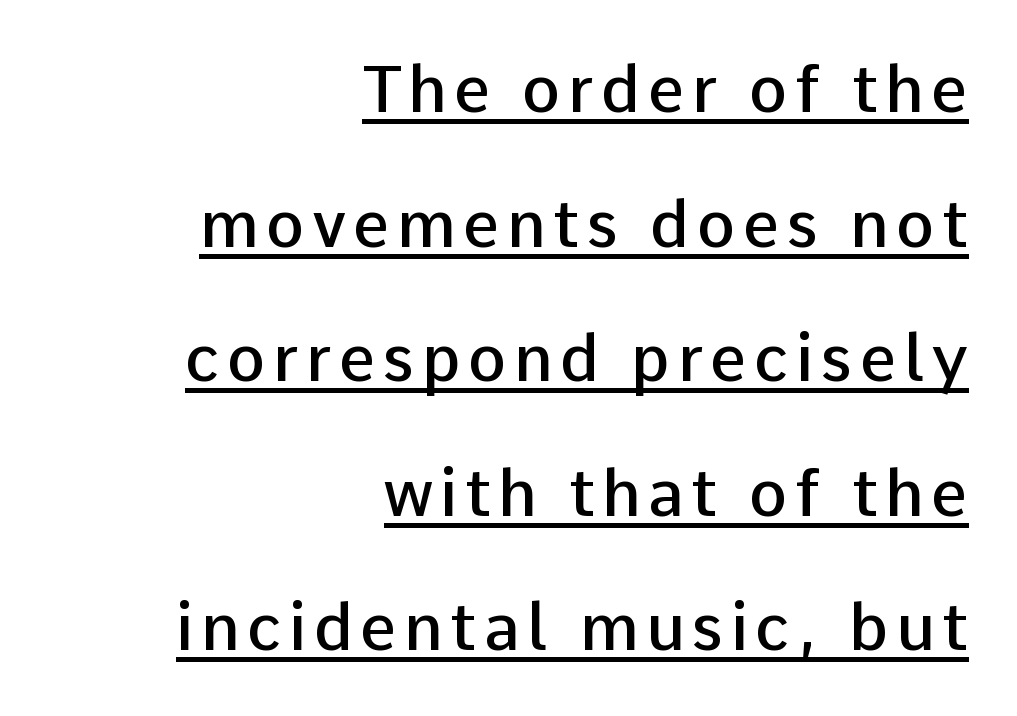
The image shows 65 px semibold sans-serif type, upright; set right-aligned, loose line spacing (2.07x), underlined; low stroke contrast and a medium x-height.
